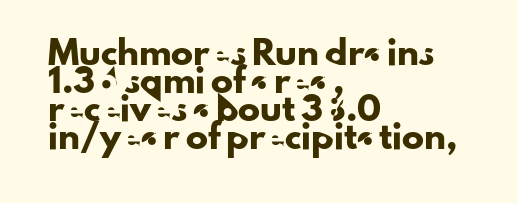
In terms of leading, this rendering sits right in the middle. Do the letters lean? They stand straight. These lines stack with their left ends in a neat column. The zone under the glyphs is completely vacant. The letters sit at their default tracking, neither squeezed nor spread.
